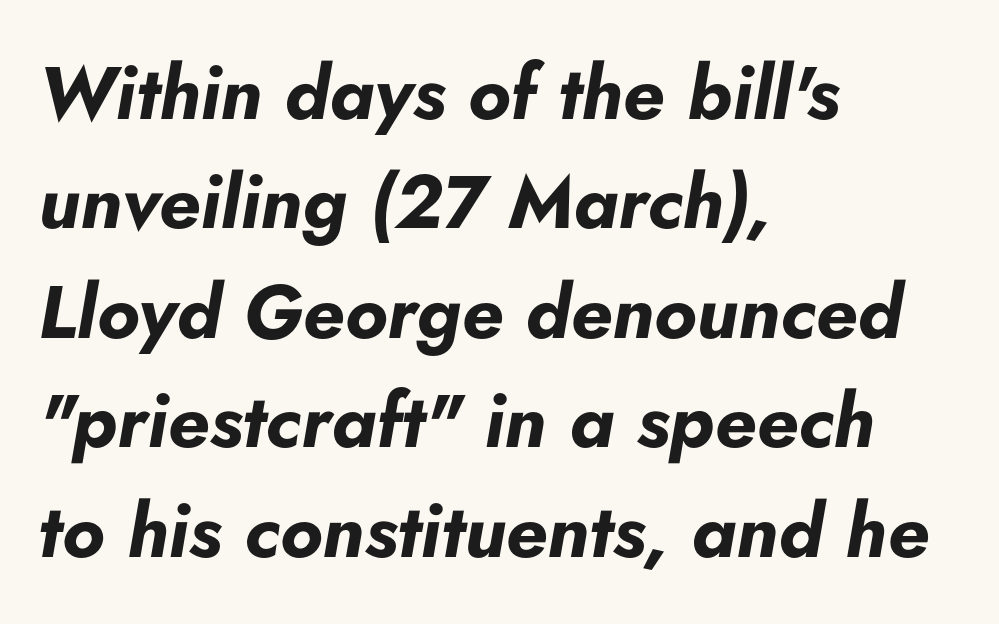
Q: Is the text bold? A: Yes.
Q: Is the text italic (slanted)? A: Yes, it leans right by about 5 degrees.
Q: Is the text underlined? A: No.
Q: How is the paragraph aligned? A: Left-aligned.
Q: Is the spacing between letters normal or unusually wide? A: Normal.
Q: Is the spacing between lines tight, normal or loose? A: Normal.
Q: Width (condensed, normal, or wide)? A: Normal.
Q: Stroke contrast? A: Low.
Q: x-height? A: Small.
Q: Monospaced? A: No.
